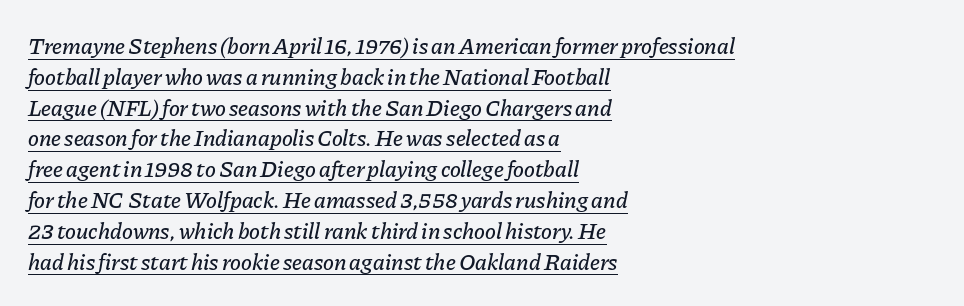
The image shows 23 px text type, italic (leaning right); set left-aligned, normal line spacing (1.34x), normal letter spacing, underlined.
